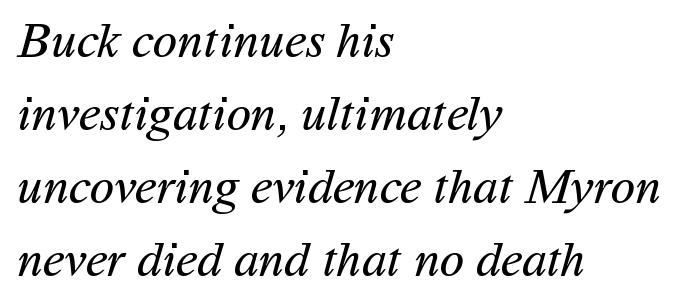
The image shows 50 px regular-weight sans-serif type; set left-aligned, normal line spacing (1.46x), normal letter spacing, not underlined; medium stroke contrast and a medium x-height.
